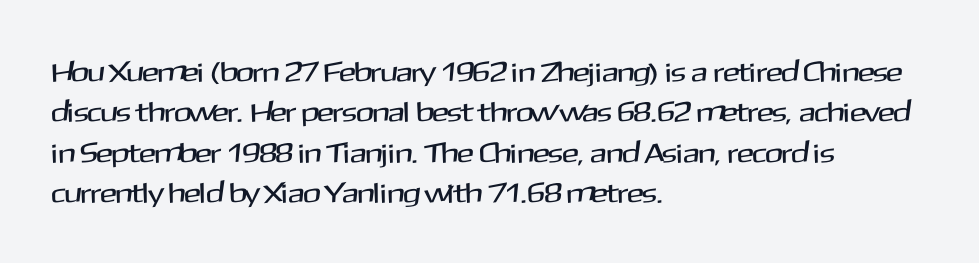
The image shows 28 px sans-serif type, upright; set left-aligned, normal line spacing (1.44x), normal letter spacing, not underlined; medium stroke contrast and a medium x-height.
